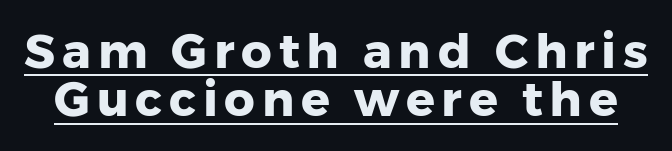
Q: Is the text bold? A: Yes.
Q: Is the text italic (slanted)? A: No, it is upright.
Q: Is the typeface a serif or a sans-serif typeface? A: Sans-serif.
Q: Is the text underlined? A: Yes.
Q: Is the spacing between lines tight, normal or loose? A: Tight.
Q: Width (condensed, normal, or wide)? A: Normal.
Q: Stroke contrast? A: Low.
Q: x-height? A: Medium.
Q: Monospaced? A: No.
